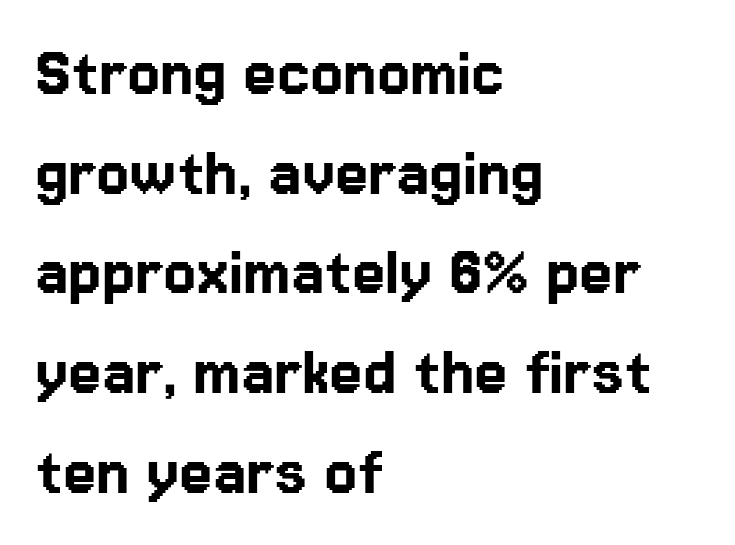
A typesetter would mark this as roman, not italic. Is the block centered? No — it sits flush against the left margin. Interline gaps are of average width in this sample. Look at the tracking — it's just the regular setting, nothing added. Decoration check: the copy has no underline.
